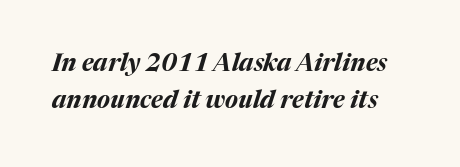
{"italic": "yes", "lean": "right", "slant_degrees": 17, "bold": "yes", "underline": "no", "line_spacing": "normal", "line_spacing_ratio": 1.56, "letter_spacing": "normal", "letter_spacing_em": 0.0, "glyph_px": 24}
